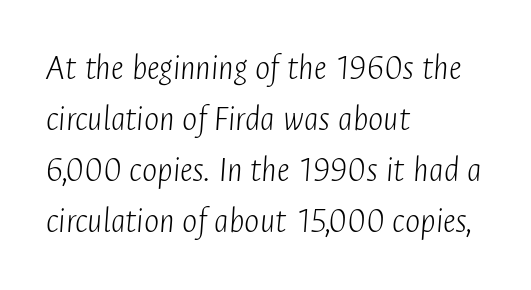
The image shows 36 px light, condensed type, italic (leaning right); set left-aligned, normal line spacing (1.42x), normal letter spacing, not underlined; low stroke contrast and a medium x-height.
